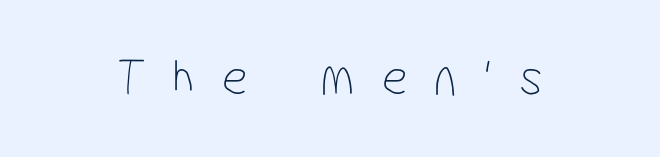
{"serif": "no", "bold": "no", "weight": "thin", "width": "condensed", "stroke_contrast": "low", "x_height": "medium", "monospaced": "no", "underline": "no", "letter_spacing": "wide", "letter_spacing_em": 0.49, "glyph_px": 55}
